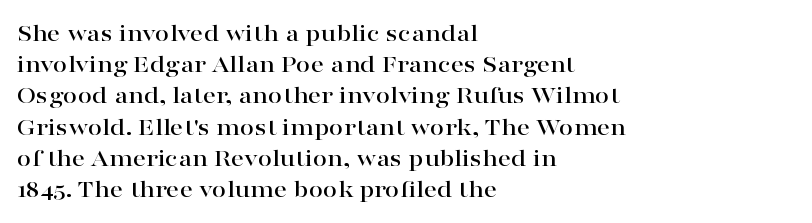
Q: Is the text italic (slanted)? A: No, it is upright.
Q: Is the text underlined? A: No.
Q: How is the paragraph aligned? A: Left-aligned.
Q: Is the spacing between letters normal or unusually wide? A: Normal.
